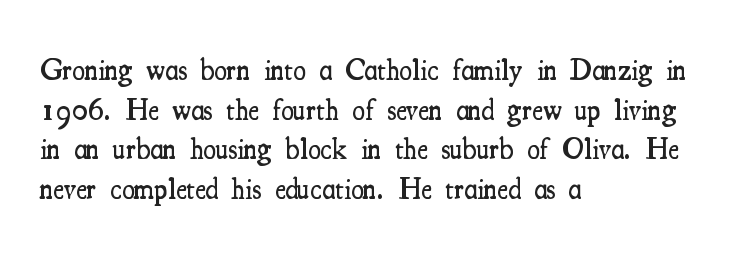
{"serif": "yes", "italic": "no", "bold": "semi", "weight": "semibold", "width": "condensed", "stroke_contrast": "medium", "x_height": "small", "monospaced": "no", "underline": "no", "align": "left", "line_spacing": "normal", "line_spacing_ratio": 1.37, "letter_spacing": "normal", "letter_spacing_em": 0.0, "glyph_px": 29}
